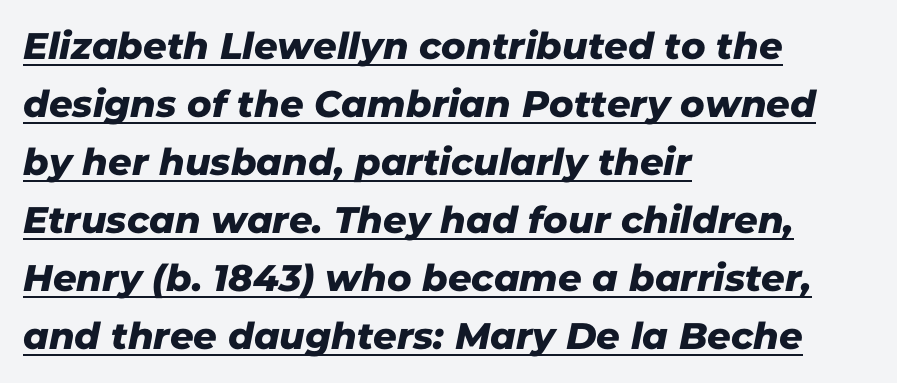
{"serif": "no", "width": "normal", "stroke_contrast": "low", "x_height": "medium", "monospaced": "no", "underline": "yes", "align": "left", "line_spacing": "normal", "line_spacing_ratio": 1.57, "letter_spacing": "normal", "letter_spacing_em": 0.0, "glyph_px": 37}
